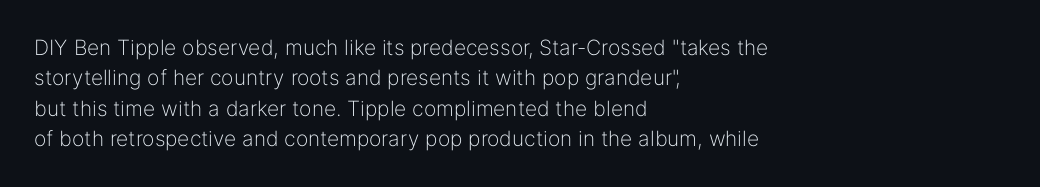
{"italic": "no", "bold": "no", "underline": "no", "align": "left", "line_spacing": "normal", "line_spacing_ratio": 1.45, "letter_spacing": "normal", "letter_spacing_em": 0.0, "glyph_px": 21}
